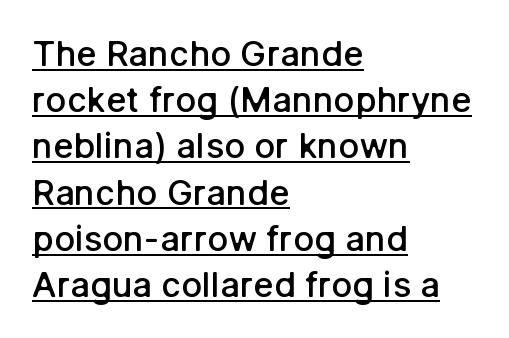
Q: Is the text bold? A: Semi-bold.
Q: Is the text italic (slanted)? A: No, it is upright.
Q: Is the typeface a serif or a sans-serif typeface? A: Sans-serif.
Q: Is the text underlined? A: Yes.
Q: How is the paragraph aligned? A: Left-aligned.
Q: Is the spacing between letters normal or unusually wide? A: Normal.
Q: Is the spacing between lines tight, normal or loose? A: Normal.
Q: Width (condensed, normal, or wide)? A: Normal.
Q: Stroke contrast? A: Low.
Q: x-height? A: Medium.
Q: Monospaced? A: No.
